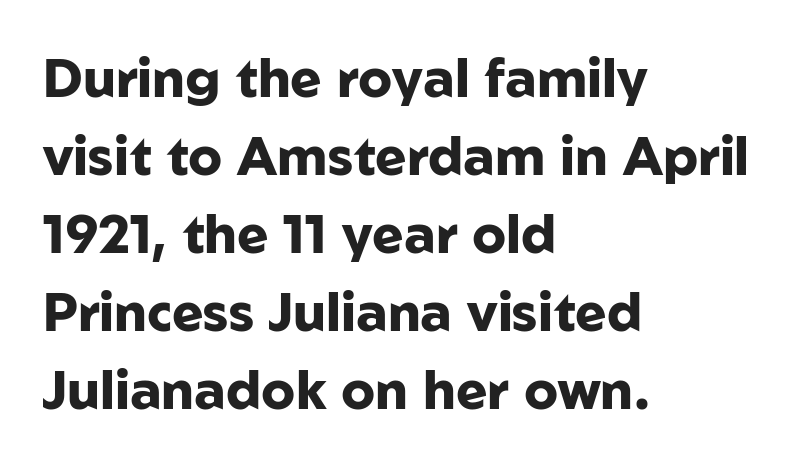
{"serif": "no", "italic": "no", "bold": "yes", "weight": "heavy", "width": "normal", "stroke_contrast": "low", "x_height": "medium", "monospaced": "no", "underline": "no", "align": "left", "line_spacing": "normal", "line_spacing_ratio": 1.47, "letter_spacing": "normal", "letter_spacing_em": 0.0, "glyph_px": 53}
